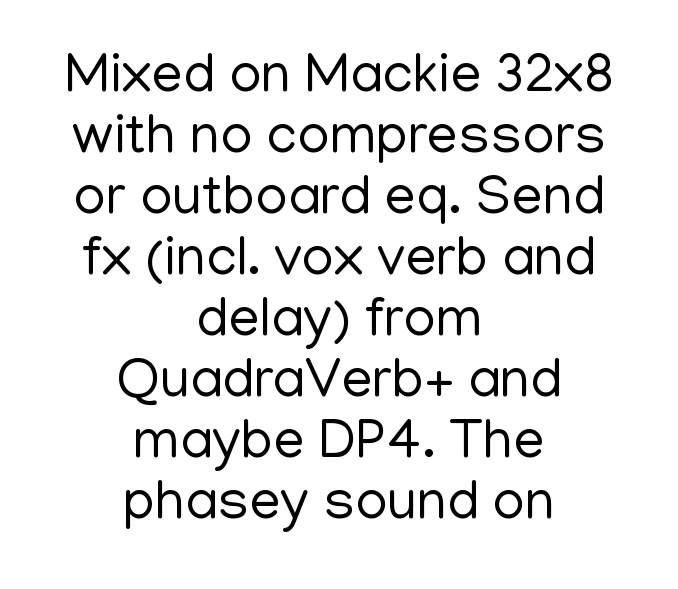
Letterform terminals end flat and unadorned throughout the passage. Think of a printed novel: that variable character pitch is what you see here. A typesetter would mark this as roman, not italic. Visually the block forms a symmetrical silhouette, jagged on both flanks. Vertical stems look standard width or narrower in stroke. Baseline-to-baseline distance is barely more than the letter height.
